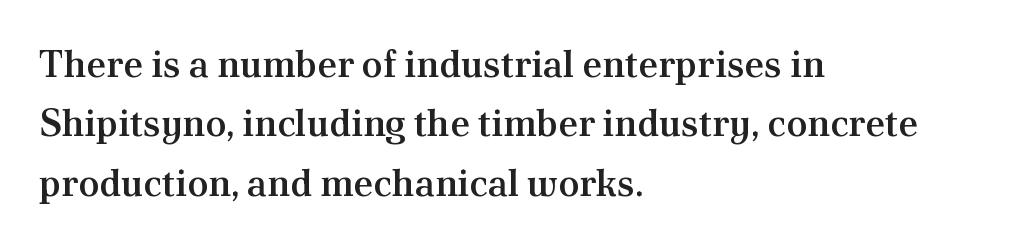
Q: Is the text bold? A: Semi-bold.
Q: Is the text italic (slanted)? A: No, it is upright.
Q: Is the typeface a serif or a sans-serif typeface? A: Serif.
Q: Is the text underlined? A: No.
Q: How is the paragraph aligned? A: Left-aligned.
Q: Is the spacing between letters normal or unusually wide? A: Normal.
Q: Is the spacing between lines tight, normal or loose? A: Normal.
Q: Width (condensed, normal, or wide)? A: Normal.
Q: Stroke contrast? A: Medium.
Q: x-height? A: Small.
Q: Monospaced? A: No.
